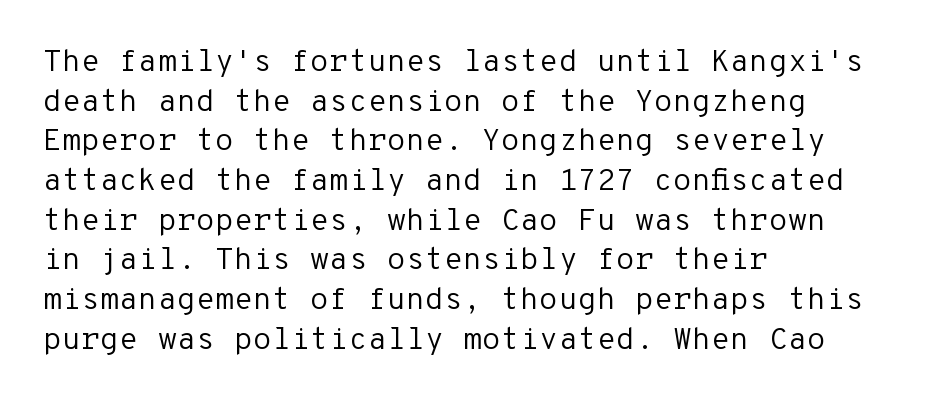
The image shows 31 px regular-weight sans-serif type, upright, monospaced; set left-aligned, normal line spacing (1.28x), normal letter spacing, not underlined; low stroke contrast and a medium x-height.
